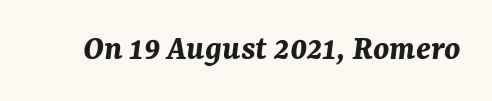
Q: Is the text bold? A: Yes.
Q: Is the text italic (slanted)? A: Yes, it leans right by about 7 degrees.
Q: Is the text underlined? A: No.
Q: Is the spacing between letters normal or unusually wide? A: Normal.
Q: Width (condensed, normal, or wide)? A: Normal.
Q: Stroke contrast? A: Medium.
Q: x-height? A: Medium.
Q: Monospaced? A: No.
